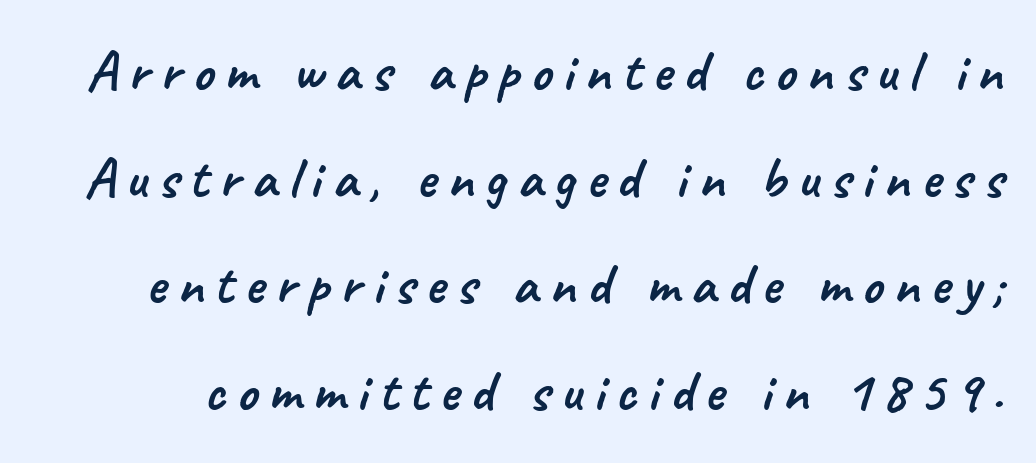
Q: Is the typeface a serif or a sans-serif typeface? A: Sans-serif.
Q: Is the text underlined? A: No.
Q: Width (condensed, normal, or wide)? A: Normal.
Q: Stroke contrast? A: Low.
Q: x-height? A: Small.
Q: Monospaced? A: No.
